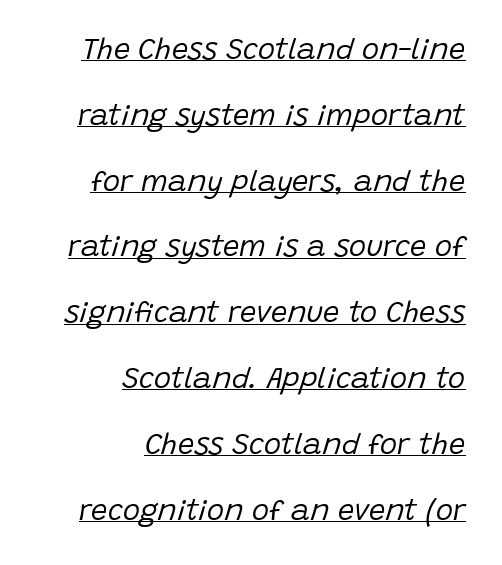
Leading is clearly above the norm, producing a sparse column. A continuous stroke trails under the words, as in a hyperlink. Heft: none added — not bold. Think of a printed novel: that variable character pitch is what you see here.
